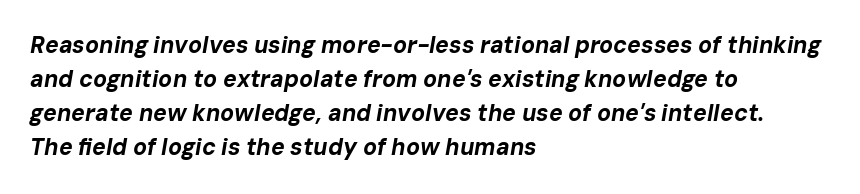
Q: Is the text bold? A: Yes.
Q: Is the text italic (slanted)? A: Yes, it leans right by about 10 degrees.
Q: Is the text underlined? A: No.
Q: How is the paragraph aligned? A: Left-aligned.
Q: Is the spacing between letters normal or unusually wide? A: Normal.
Q: Is the spacing between lines tight, normal or loose? A: Normal.
